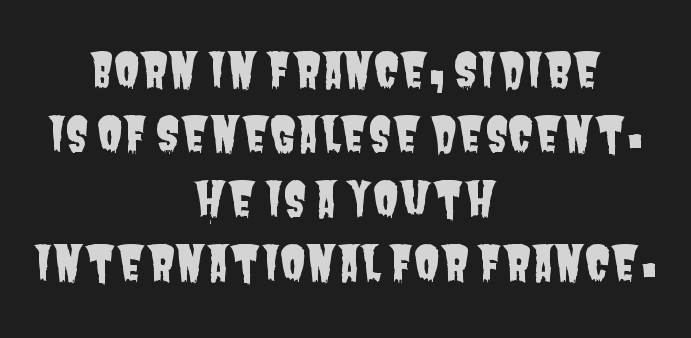
{"serif": "no", "width": "condensed", "stroke_contrast": "low", "x_height": "large", "monospaced": "no", "underline": "no", "align": "center", "line_spacing": "normal", "line_spacing_ratio": 1.37, "letter_spacing": "normal", "letter_spacing_em": 0.0, "glyph_px": 47}
